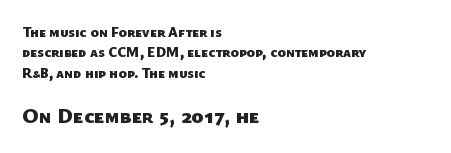
The image shows 21 px bold type; set left-aligned, normal line spacing (1.46x), normal letter spacing, not underlined; the second (bottom) block is 1.5x larger.
